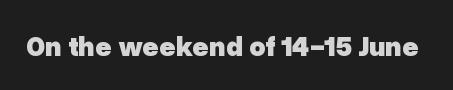
{"serif": "no", "italic": "no", "bold": "yes", "weight": "heavy", "width": "normal", "stroke_contrast": "low", "x_height": "medium", "monospaced": "no", "underline": "no", "letter_spacing": "normal", "letter_spacing_em": 0.0, "glyph_px": 28}
